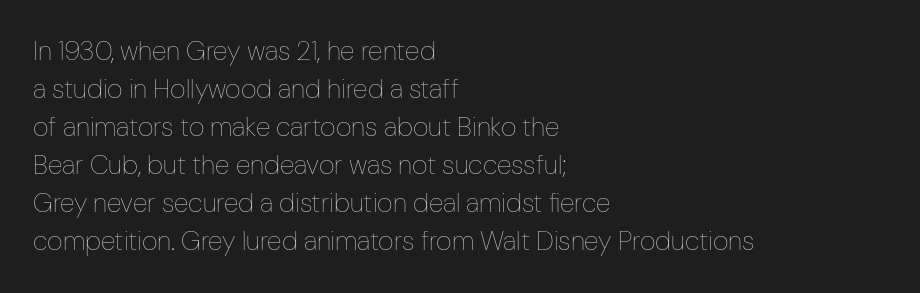
{"italic": "no", "bold": "no", "underline": "no", "align": "left", "line_spacing": "normal", "line_spacing_ratio": 1.41, "letter_spacing": "normal", "letter_spacing_em": 0.0, "glyph_px": 27}
